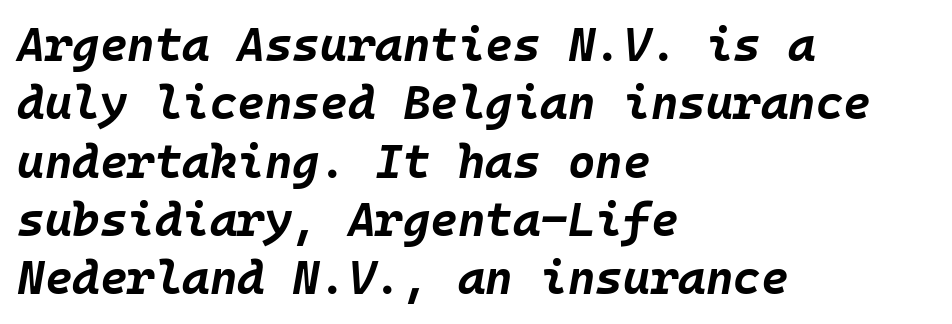
Q: Is the text bold? A: Yes.
Q: Is the text italic (slanted)? A: Yes, it leans right by about 10 degrees.
Q: Is the text underlined? A: No.
Q: How is the paragraph aligned? A: Left-aligned.
Q: Is the spacing between letters normal or unusually wide? A: Normal.
Q: Width (condensed, normal, or wide)? A: Normal.
Q: Stroke contrast? A: Low.
Q: x-height? A: Large.
Q: Monospaced? A: Yes.
